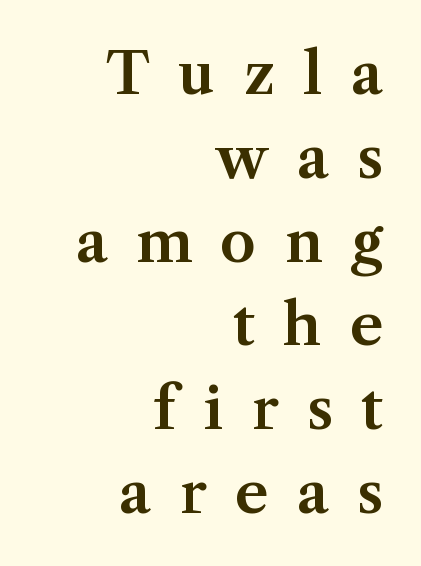
The image shows 57 px serif type, upright; set right-aligned, normal line spacing (1.47x), unusually wide letter spacing (+0.5 em), not underlined; medium stroke contrast and a medium x-height.
